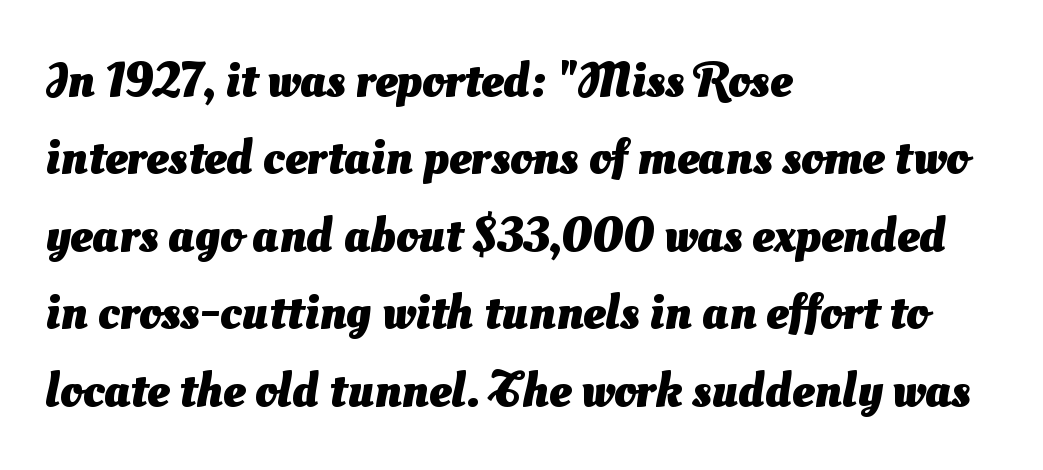
Tracking here is standard; glyphs follow each other at the usual distance. A sans-serif font was chosen for this passage. Look at the stroke-to-counter ratio: heavy, a bold. Baseline-to-baseline distance is the conventional proportion of letter height.
